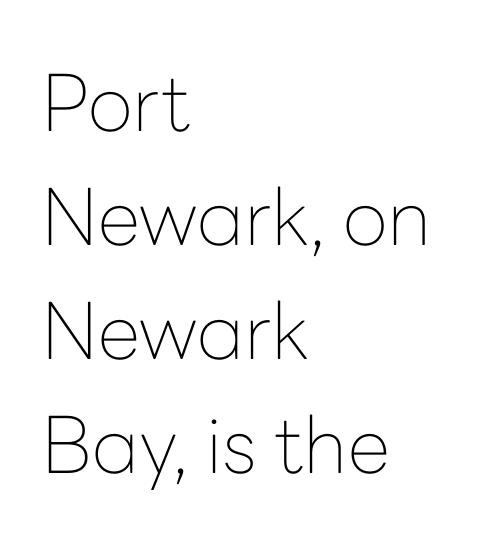
Q: Is the text bold? A: No.
Q: Is the text italic (slanted)? A: No, it is upright.
Q: Is the typeface a serif or a sans-serif typeface? A: Sans-serif.
Q: Is the text underlined? A: No.
Q: How is the paragraph aligned? A: Left-aligned.
Q: Is the spacing between letters normal or unusually wide? A: Normal.
Q: Is the spacing between lines tight, normal or loose? A: Normal.
Q: Width (condensed, normal, or wide)? A: Normal.
Q: Stroke contrast? A: Low.
Q: x-height? A: Medium.
Q: Monospaced? A: No.
